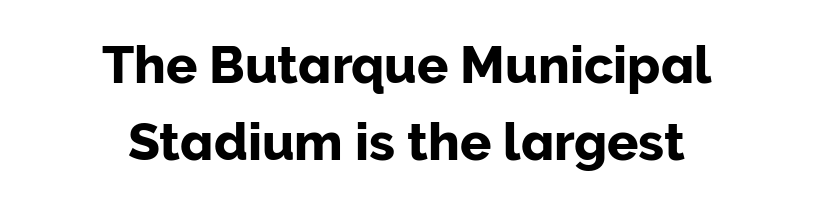
Q: Is the text italic (slanted)? A: No, it is upright.
Q: Is the typeface a serif or a sans-serif typeface? A: Sans-serif.
Q: Is the text underlined? A: No.
Q: How is the paragraph aligned? A: Centered.
Q: Is the spacing between letters normal or unusually wide? A: Normal.
Q: Is the spacing between lines tight, normal or loose? A: Normal.
Q: Width (condensed, normal, or wide)? A: Normal.
Q: Stroke contrast? A: Low.
Q: x-height? A: Medium.
Q: Monospaced? A: No.
